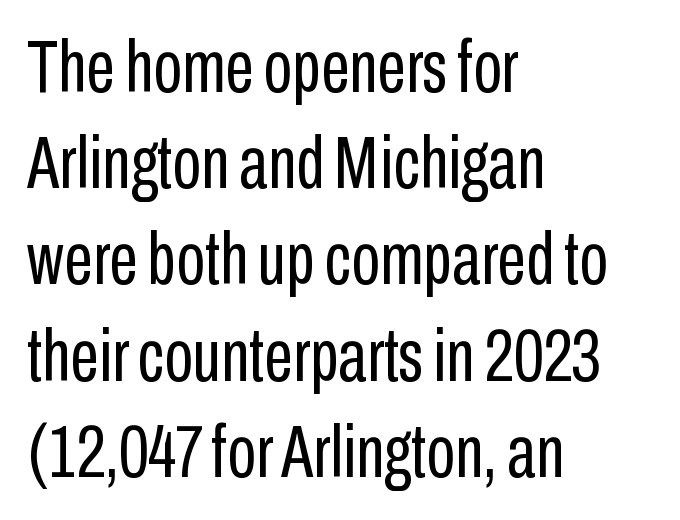
Do the characters align in a grid? No, the font is proportional. The face used here is rendered with its standard letterfit. Regarding serifs, this sample does without them. Descender tails drop into unmarked territory. Regular leading.
